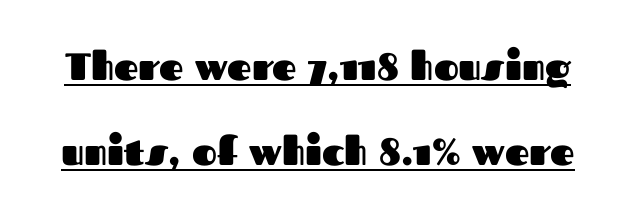
The image shows 38 px heavy sans-serif type, upright; set loose line spacing (2.25x), normal letter spacing, underlined; medium stroke contrast and a medium x-height.
